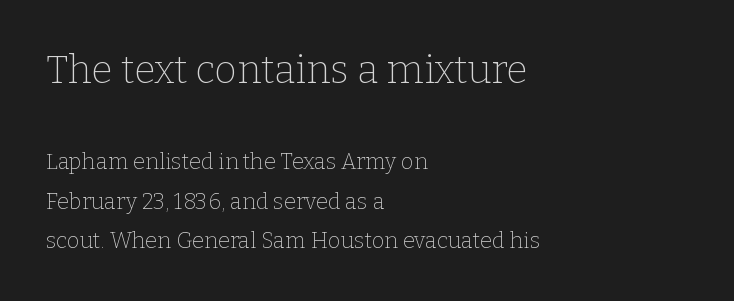
The image shows 39 px thin serif type, upright; set left-aligned, line spacing 1.81x, normal letter spacing, not underlined; the first (top) block is 1.77x larger; low stroke contrast and a medium x-height.
